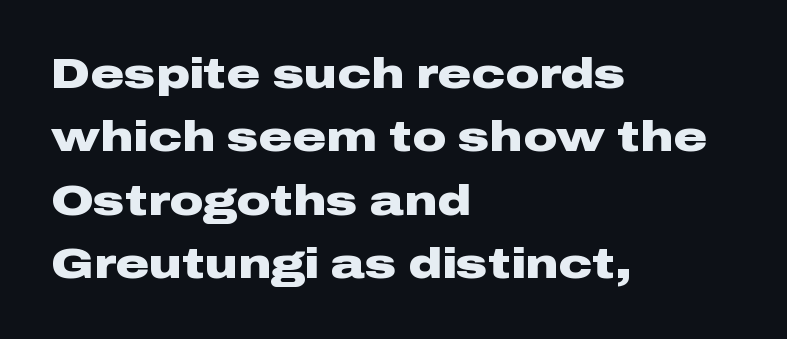
{"serif": "no", "italic": "no", "bold": "yes", "weight": "heavy", "width": "wide", "stroke_contrast": "low", "x_height": "medium", "monospaced": "no", "underline": "no", "align": "left", "line_spacing": "normal", "line_spacing_ratio": 1.51, "letter_spacing": "normal", "letter_spacing_em": 0.0, "glyph_px": 42}
